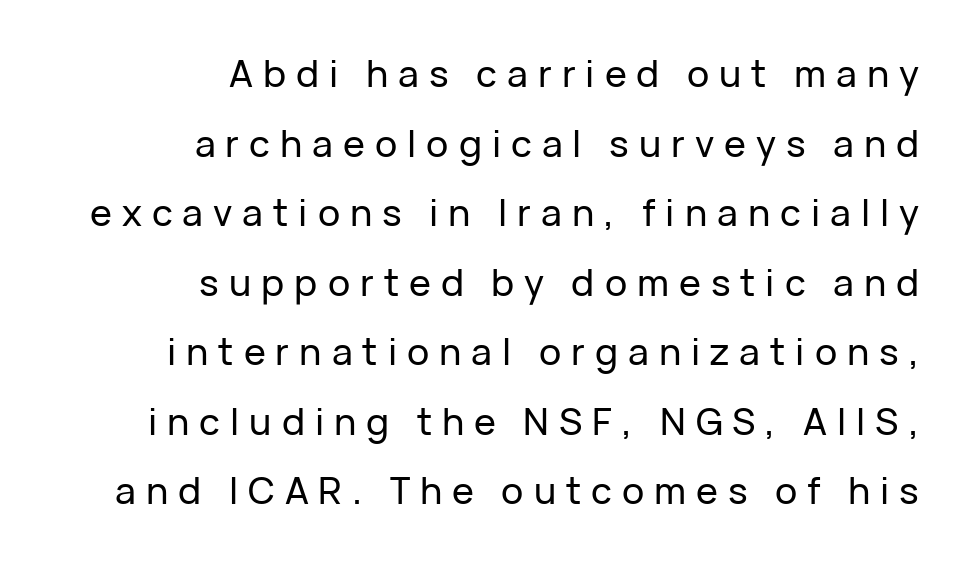
Casual observation: everything's shoved over to the right. Is this a fixed-width face? No — the glyphs have proportional, varying widths. The gap between lines stays unmarked. This rendering widens character spacing well past its baseline value. Upright lettering throughout.
